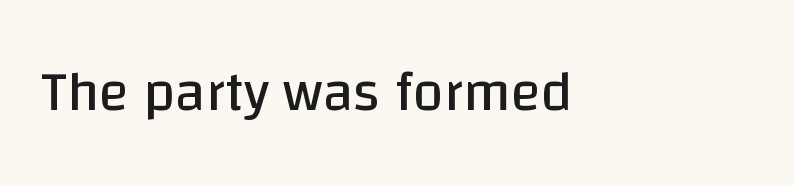
The image shows 56 px regular-weight sans-serif type, upright; set left-aligned, normal letter spacing, not underlined; low stroke contrast and a large x-height.
